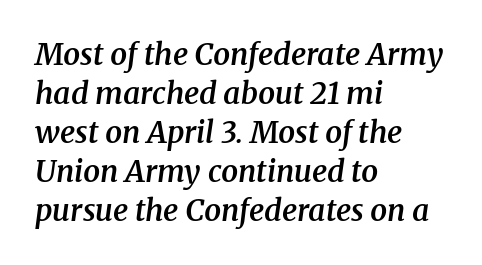
The vertical gap from one line to the next is medium. The typesetting leans somewhat heavy: a semibold. The words here are not underlined. Horizontally, the lines are justified to the leading edge only.
